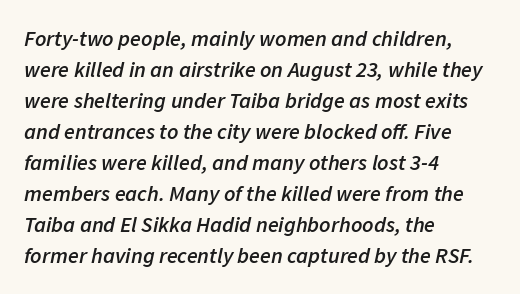
Q: Is the text bold? A: Semi-bold.
Q: Is the text italic (slanted)? A: Yes, it leans right by about 11 degrees.
Q: Is the text underlined? A: No.
Q: How is the paragraph aligned? A: Left-aligned.
Q: Is the spacing between letters normal or unusually wide? A: Normal.
Q: Is the spacing between lines tight, normal or loose? A: Normal.
